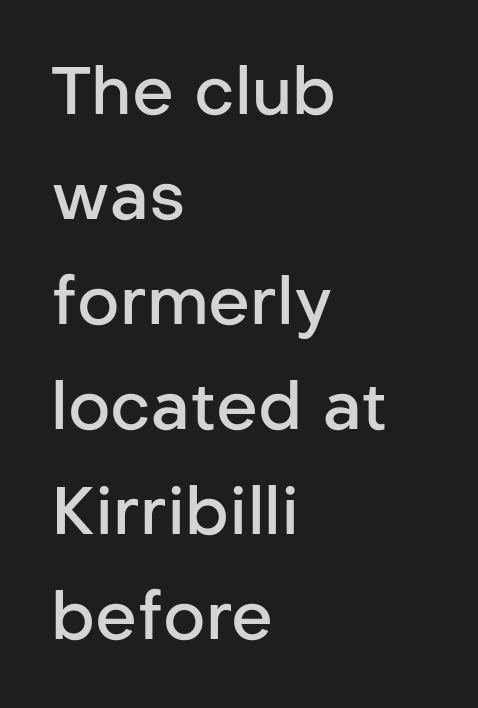
The image shows 66 px semibold sans-serif type, upright; set left-aligned, normal line spacing (1.59x), normal letter spacing, not underlined; low stroke contrast and a medium x-height.
